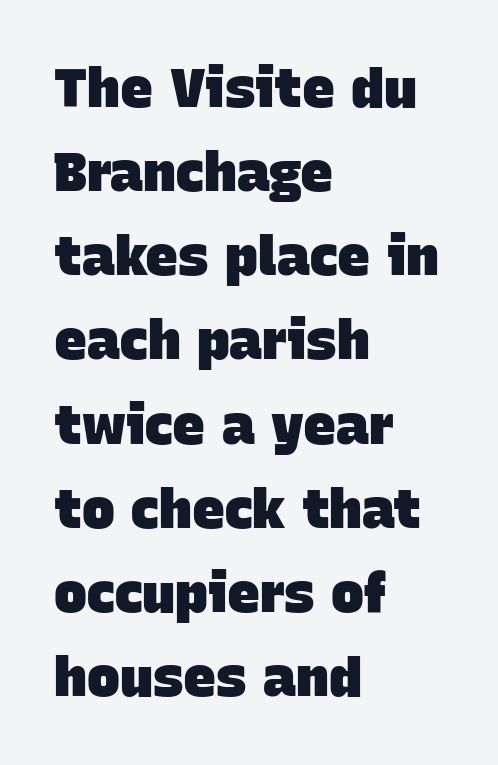
{"serif": "no", "bold": "yes", "weight": "heavy", "width": "normal", "stroke_contrast": "low", "x_height": "large", "monospaced": "no", "underline": "no", "align": "left", "line_spacing": "normal", "line_spacing_ratio": 1.53, "letter_spacing": "normal", "letter_spacing_em": 0.0, "glyph_px": 55}
